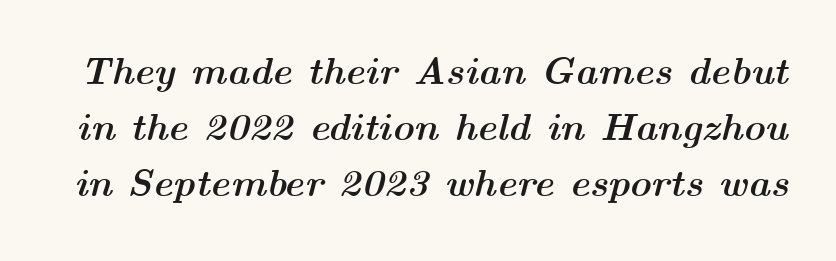
{"italic": "yes", "lean": "right", "slant_degrees": 14, "bold": "yes", "weight": "semibold", "width": "wide", "stroke_contrast": "medium", "x_height": "medium", "monospaced": "no", "underline": "no", "line_spacing": "normal", "line_spacing_ratio": 1.48, "letter_spacing": "normal", "letter_spacing_em": 0.0, "glyph_px": 38}
